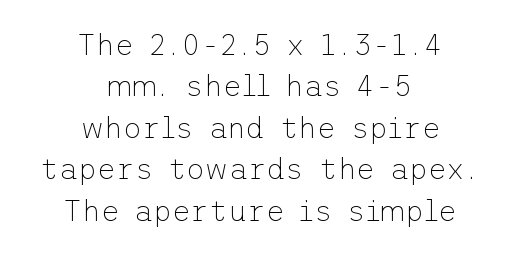
The gaps between neighbouring characters are ordinary and unremarkable. Nobody drew a line under any word here. Ink coverage per letter is moderate at most. The rendering shows plain stroke endings on the letterforms — a sans-serif design. Ordinary non-slanted type is in use. Casual observation: everything's sitting right in the middle.
